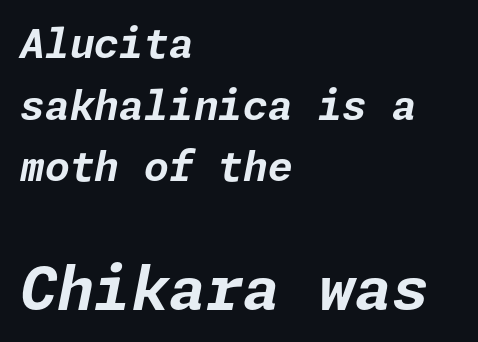
How are the letters spaced? Ordinarily, with no added tracking. The area under the type is left untouched. Horizontal alignment here is leftward, the default for most running prose. The passage shown is emphatically bold. Horizontal bands of white between lines are of average thickness.
